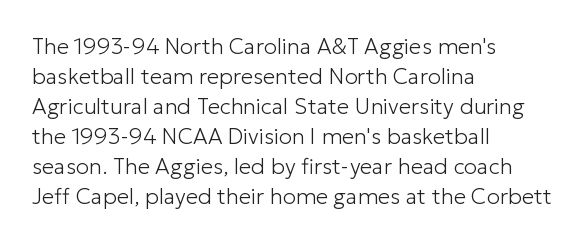
Q: Is the text bold? A: No.
Q: Is the text italic (slanted)? A: No, it is upright.
Q: Is the text underlined? A: No.
Q: How is the paragraph aligned? A: Left-aligned.
Q: Is the spacing between letters normal or unusually wide? A: Normal.
Q: Is the spacing between lines tight, normal or loose? A: Normal.
